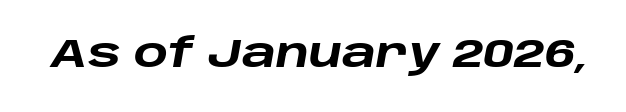
{"italic": "yes", "lean": "right", "slant_degrees": 10, "bold": "yes", "weight": "heavy", "width": "wide", "stroke_contrast": "low", "x_height": "large", "monospaced": "no", "underline": "no", "letter_spacing": "normal", "letter_spacing_em": 0.0, "glyph_px": 40}
